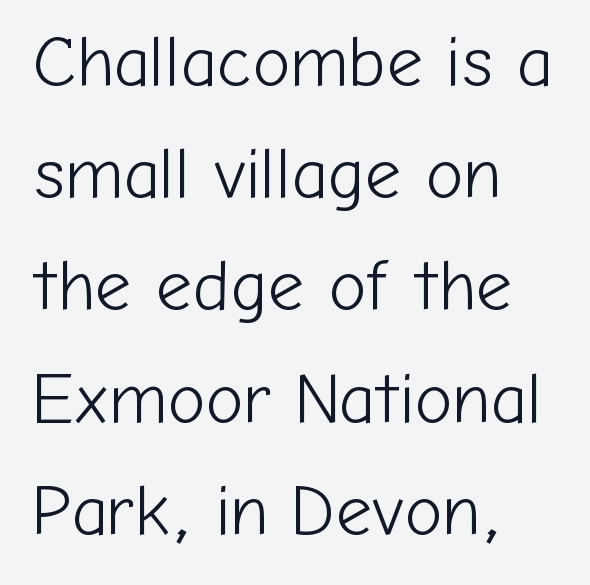
{"serif": "no", "italic": "no", "bold": "no", "weight": "light", "width": "normal", "stroke_contrast": "low", "x_height": "medium", "monospaced": "no", "underline": "no", "align": "left", "line_spacing": "normal", "line_spacing_ratio": 1.58, "letter_spacing": "normal", "letter_spacing_em": 0.0, "glyph_px": 71}
